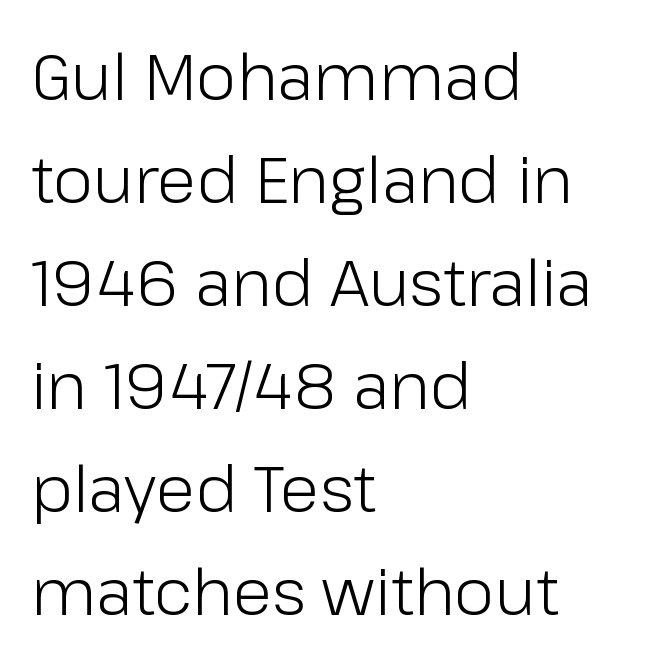
Q: Is the text bold? A: No.
Q: Is the text italic (slanted)? A: No, it is upright.
Q: Is the typeface a serif or a sans-serif typeface? A: Sans-serif.
Q: Is the text underlined? A: No.
Q: How is the paragraph aligned? A: Left-aligned.
Q: Is the spacing between letters normal or unusually wide? A: Normal.
Q: Is the spacing between lines tight, normal or loose? A: Normal.
Q: Width (condensed, normal, or wide)? A: Normal.
Q: Stroke contrast? A: Low.
Q: x-height? A: Medium.
Q: Monospaced? A: No.
